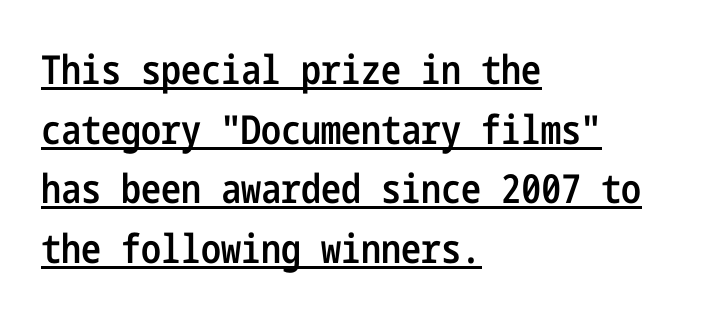
The image shows 40 px semibold, condensed sans-serif type, upright; set left-aligned, normal line spacing (1.49x), normal letter spacing, underlined; low stroke contrast and a medium x-height.
